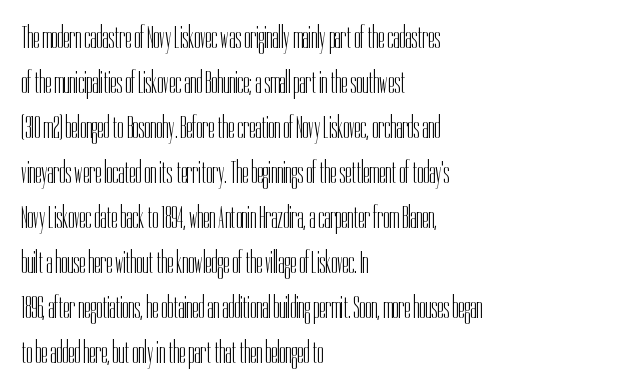
The image shows 31 px light, condensed sans-serif type, upright; set left-aligned, normal line spacing (1.45x), normal letter spacing, not underlined; low stroke contrast and a medium x-height.
